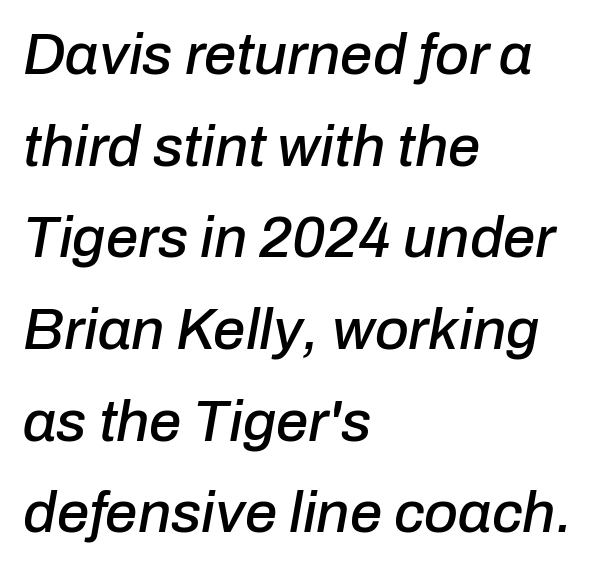
The image shows 58 px text type, italic (leaning right); set left-aligned, normal line spacing (1.58x), normal letter spacing, not underlined; low stroke contrast and a medium x-height.
